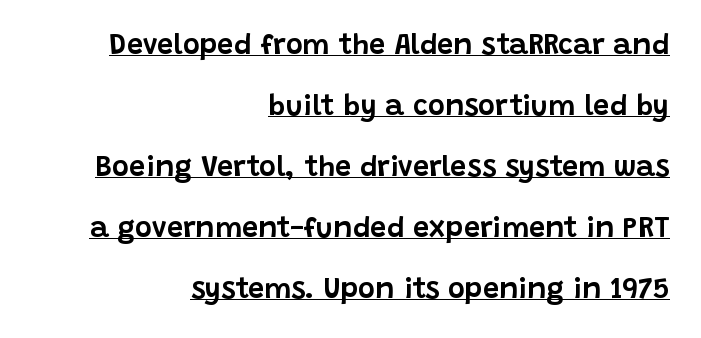
{"serif": "no", "italic": "no", "width": "normal", "stroke_contrast": "low", "x_height": "large", "monospaced": "no", "underline": "yes", "align": "right", "line_spacing": "loose", "line_spacing_ratio": 2.1, "letter_spacing": "normal", "letter_spacing_em": 0.0, "glyph_px": 29}
